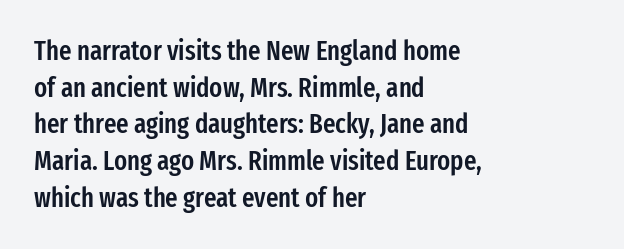
The image shows 27 px text type, upright; set left-aligned, normal line spacing (1.36x), normal letter spacing, not underlined.
